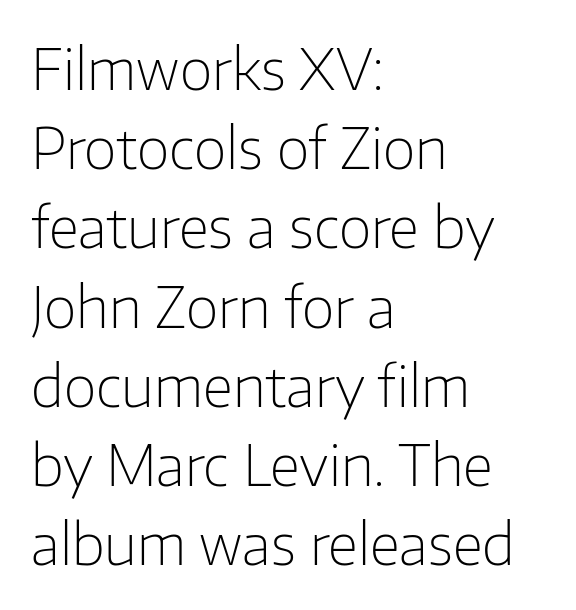
Q: Is the text bold? A: No.
Q: Is the text italic (slanted)? A: No, it is upright.
Q: Is the typeface a serif or a sans-serif typeface? A: Sans-serif.
Q: Is the text underlined? A: No.
Q: How is the paragraph aligned? A: Left-aligned.
Q: Is the spacing between letters normal or unusually wide? A: Normal.
Q: Is the spacing between lines tight, normal or loose? A: Normal.
Q: Width (condensed, normal, or wide)? A: Normal.
Q: Stroke contrast? A: Low.
Q: x-height? A: Medium.
Q: Monospaced? A: No.
